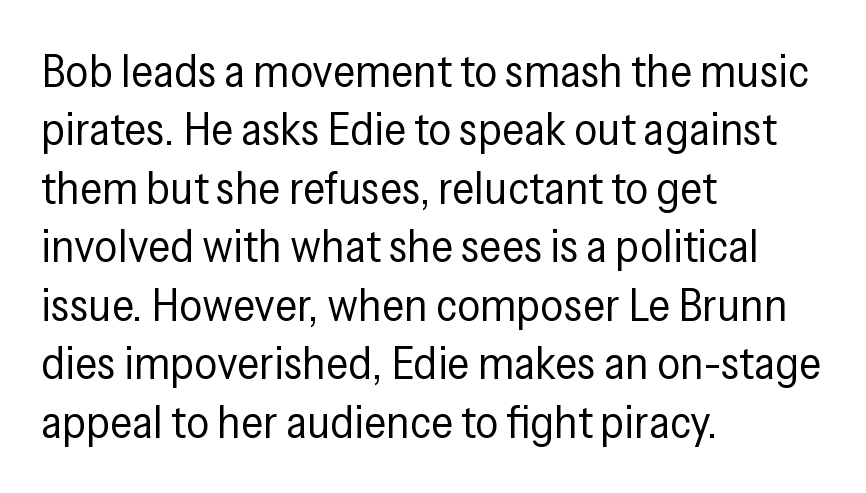
Q: Is the text bold? A: No.
Q: Is the text italic (slanted)? A: No, it is upright.
Q: Is the typeface a serif or a sans-serif typeface? A: Sans-serif.
Q: Is the text underlined? A: No.
Q: How is the paragraph aligned? A: Left-aligned.
Q: Is the spacing between letters normal or unusually wide? A: Normal.
Q: Is the spacing between lines tight, normal or loose? A: Normal.
Q: Width (condensed, normal, or wide)? A: Condensed.
Q: Stroke contrast? A: Low.
Q: x-height? A: Medium.
Q: Monospaced? A: No.
